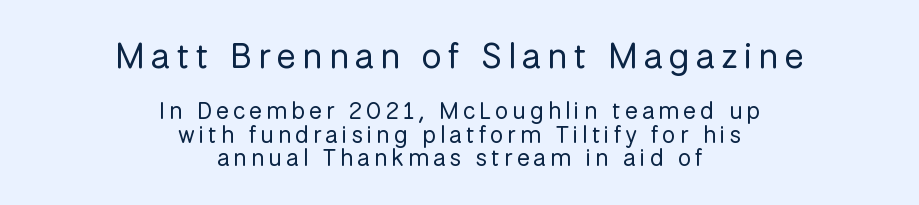
Q: Is the text bold? A: No.
Q: Is the text italic (slanted)? A: No, it is upright.
Q: Is the typeface a serif or a sans-serif typeface? A: Sans-serif.
Q: Is the text underlined? A: No.
Q: How is the paragraph aligned? A: Centered.
Q: Is the spacing between lines tight, normal or loose? A: Tight.
Q: Which block of text is set in a larger size, the first (top) or the second (bottom)? A: The first (top) one.
Q: Width (condensed, normal, or wide)? A: Normal.
Q: Stroke contrast? A: Low.
Q: x-height? A: Medium.
Q: Monospaced? A: No.
